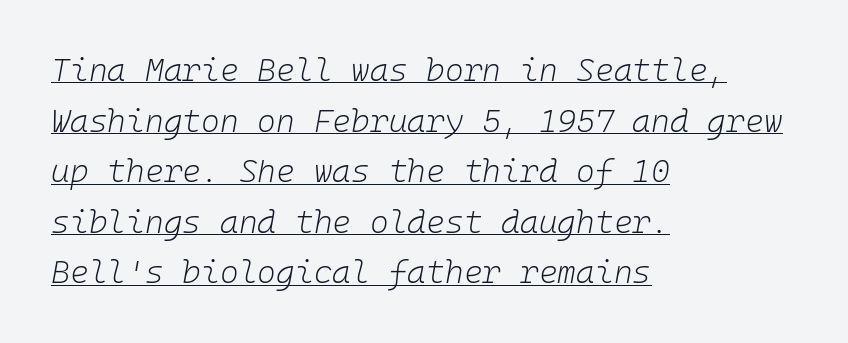
Q: Is the text bold? A: No.
Q: Is the text italic (slanted)? A: Yes, it leans right by about 10 degrees.
Q: Is the text underlined? A: Yes.
Q: How is the paragraph aligned? A: Left-aligned.
Q: Is the spacing between letters normal or unusually wide? A: Normal.
Q: Is the spacing between lines tight, normal or loose? A: Normal.
Q: Width (condensed, normal, or wide)? A: Normal.
Q: Stroke contrast? A: Low.
Q: x-height? A: Medium.
Q: Monospaced? A: Yes.
